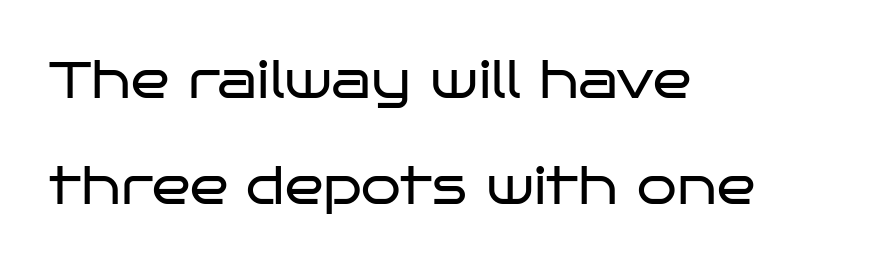
Q: Is the text bold? A: No.
Q: Is the text italic (slanted)? A: No, it is upright.
Q: Is the typeface a serif or a sans-serif typeface? A: Sans-serif.
Q: Is the text underlined? A: No.
Q: How is the paragraph aligned? A: Left-aligned.
Q: Is the spacing between letters normal or unusually wide? A: Normal.
Q: Is the spacing between lines tight, normal or loose? A: Loose.
Q: Width (condensed, normal, or wide)? A: Wide.
Q: Stroke contrast? A: Low.
Q: x-height? A: Large.
Q: Monospaced? A: No.
